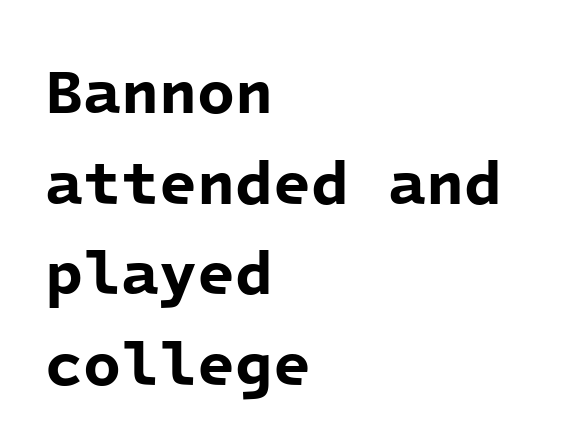
Classification — sans serif. Bare-footed words on every line. Whoever set this chose a conventional vertical rhythm. The passage is arranged the way most books set body copy — flush left. In terms of weight, the rendering is a true, heavy bold.
